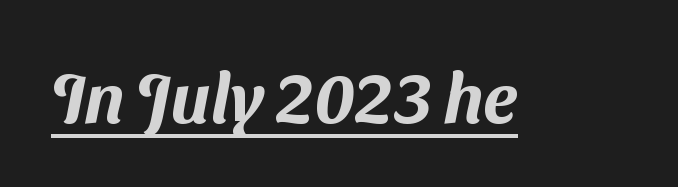
Here the designer chose a conventional face with non-uniform glyph widths. Type style note: lacks serifs. Compared with typical body copy, the letter spacing here is the same. The words here are underlined.
